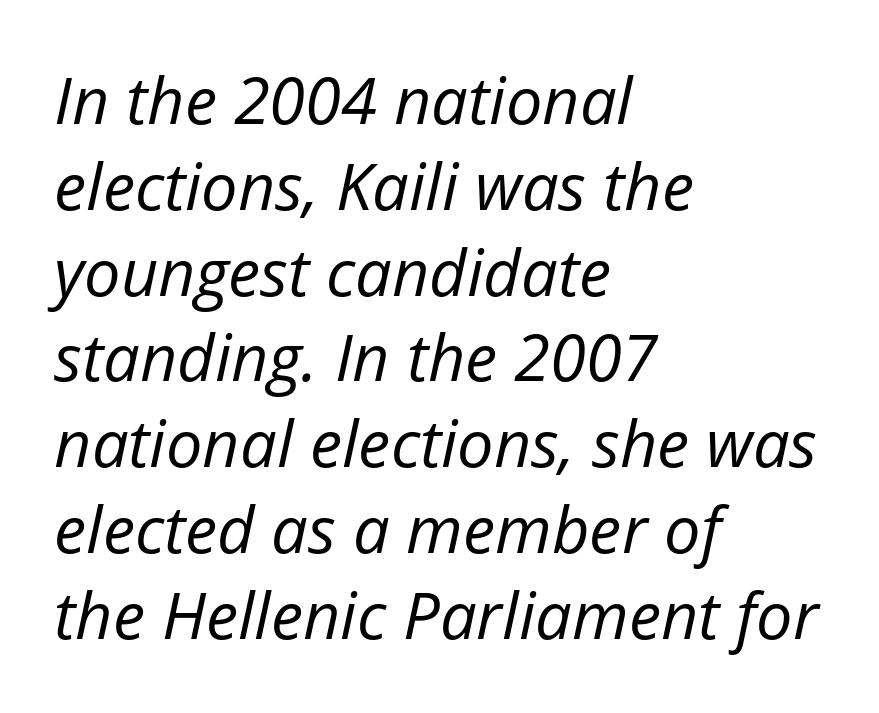
{"italic": "yes", "lean": "right", "slant_degrees": 12, "bold": "no", "weight": "regular", "width": "normal", "stroke_contrast": "low", "x_height": "medium", "monospaced": "no", "underline": "no", "align": "left", "line_spacing": "normal", "line_spacing_ratio": 1.32, "letter_spacing": "normal", "letter_spacing_em": 0.0, "glyph_px": 65}
